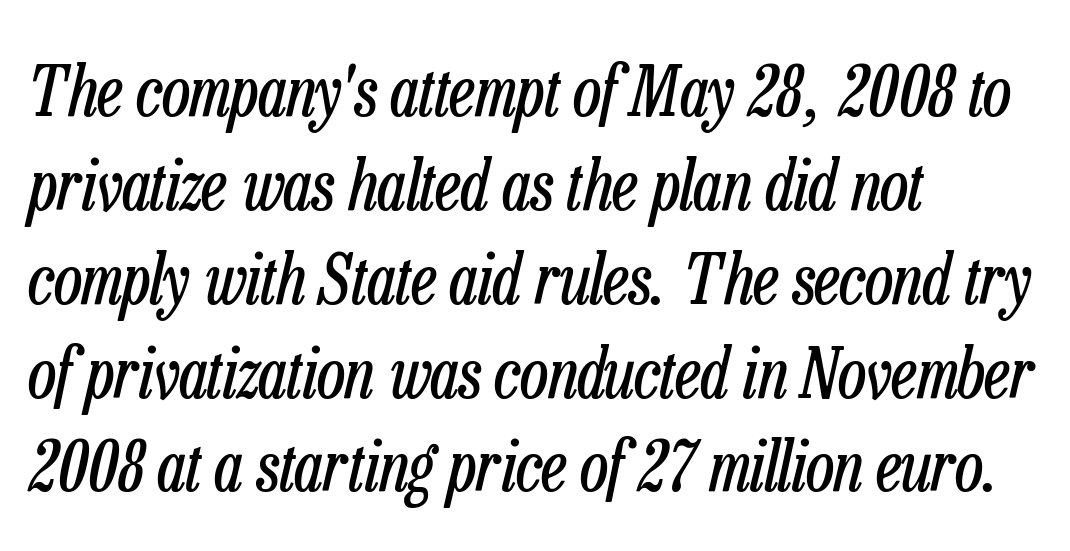
{"italic": "yes", "lean": "right", "slant_degrees": 13, "bold": "no", "weight": "regular", "width": "condensed", "stroke_contrast": "low", "x_height": "medium", "monospaced": "no", "underline": "no", "align": "left", "line_spacing": "normal", "line_spacing_ratio": 1.36, "letter_spacing": "normal", "letter_spacing_em": 0.0, "glyph_px": 69}
